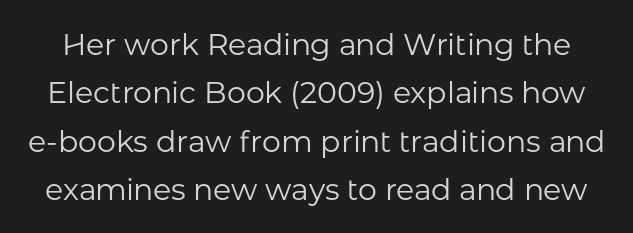
The horizontal fit of the characters is conventional and even. The words here are not underlined. Italic? Not at all — the glyphs are vertical. To sum up the face: it is a sans, with no serifs.
